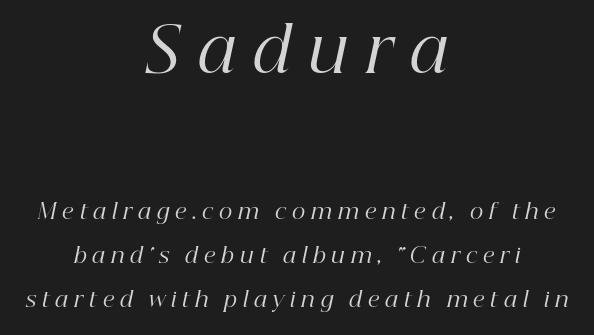
{"serif": "yes", "italic": "yes", "lean": "right", "slant_degrees": 12, "bold": "no", "weight": "regular", "width": "normal", "stroke_contrast": "high", "x_height": "medium", "monospaced": "no", "underline": "no", "align": "center", "line_spacing": "loose", "line_spacing_ratio": 2.09, "letter_spacing": "wide", "letter_spacing_em": 0.28, "larger_block": "first", "size_ratio": 2.95, "glyph_px": 62}
